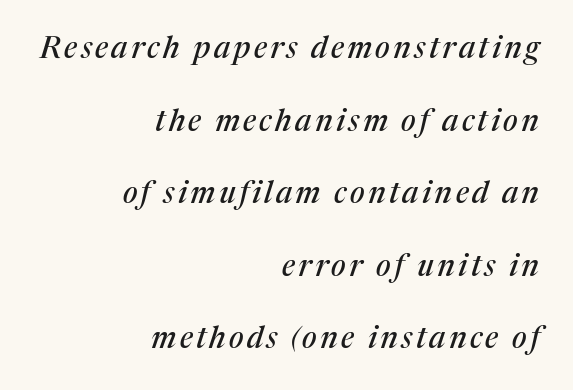
Q: Is the text italic (slanted)? A: Yes, it leans right by about 17 degrees.
Q: Is the typeface a serif or a sans-serif typeface? A: Serif.
Q: Is the text underlined? A: No.
Q: How is the paragraph aligned? A: Right-aligned.
Q: Is the spacing between lines tight, normal or loose? A: Loose.
Q: Width (condensed, normal, or wide)? A: Normal.
Q: Stroke contrast? A: Medium.
Q: x-height? A: Medium.
Q: Monospaced? A: No.
